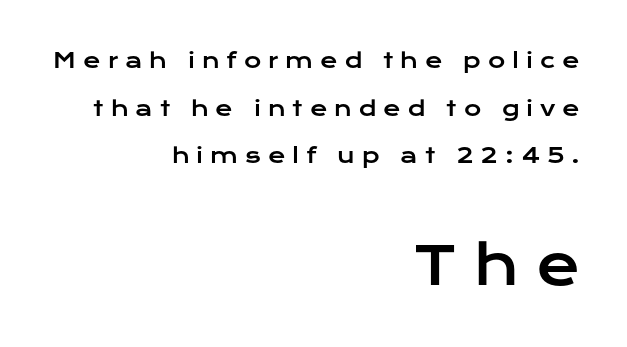
Q: Is the text italic (slanted)? A: No, it is upright.
Q: Is the typeface a serif or a sans-serif typeface? A: Sans-serif.
Q: Is the text underlined? A: No.
Q: How is the paragraph aligned? A: Right-aligned.
Q: Is the spacing between letters normal or unusually wide? A: Unusually wide.
Q: Is the spacing between lines tight, normal or loose? A: Loose.
Q: Which block of text is set in a larger size, the first (top) or the second (bottom)? A: The second (bottom) one.
Q: Width (condensed, normal, or wide)? A: Wide.
Q: Stroke contrast? A: Low.
Q: x-height? A: Medium.
Q: Monospaced? A: No.
